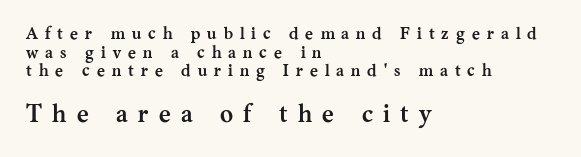
Designer's note — italics off, roman on. Rule under the text: the space is simply empty. Short and long lines alike share a common starting point at left. A dark, heavy texture on the line: the type is bold. Caption: upper text group reduced, lower text group enlarged. One glance says dense: line gaps are narrower than usual.
